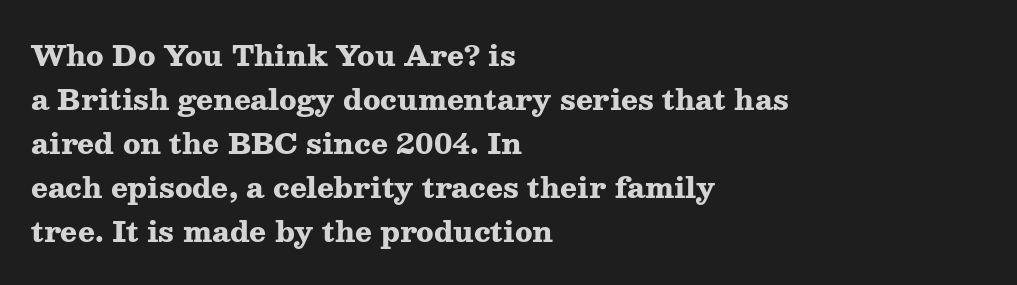
The image shows 28 px heavy, wide serif type, upright; set left-aligned, normal line spacing (1.57x), normal letter spacing, not underlined; medium stroke contrast and a medium x-height.
